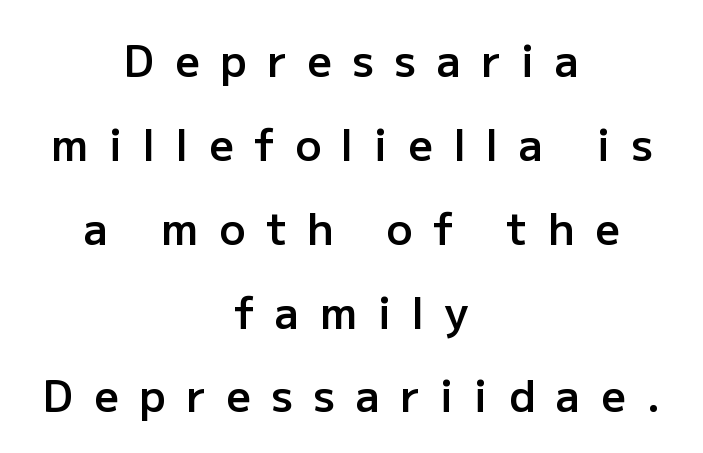
A typesetter would call this proportional, since set widths differ per character. A sans-serif font was chosen for this passage. The letters stand straight up with perfectly vertical stems. These lines carry some extra weight — a demibold, not a full bold. A centered setting, common on invitations and titles, is used for this passage.
